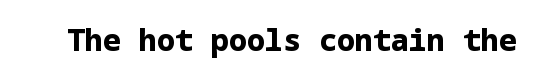
Q: Is the text bold? A: Yes.
Q: Is the text italic (slanted)? A: No, it is upright.
Q: Is the typeface a serif or a sans-serif typeface? A: Sans-serif.
Q: Is the text underlined? A: No.
Q: Is the spacing between letters normal or unusually wide? A: Normal.
Q: Width (condensed, normal, or wide)? A: Normal.
Q: Stroke contrast? A: Low.
Q: x-height? A: Medium.
